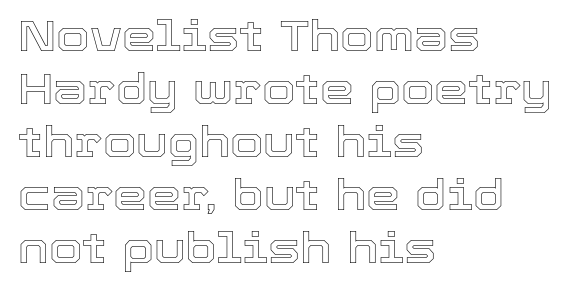
{"italic": "no", "width": "normal", "x_height": "medium", "monospaced": "no", "underline": "no", "align": "left", "line_spacing_ratio": 1.23, "letter_spacing": "normal", "letter_spacing_em": 0.0, "glyph_px": 43}
